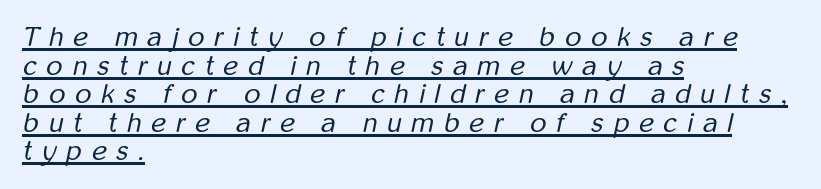
The image shows 28 px regular-weight, condensed type, italic (leaning right); set left-aligned, tight line spacing (1.02x), unusually wide letter spacing (+0.36 em), underlined; low stroke contrast and a medium x-height.
